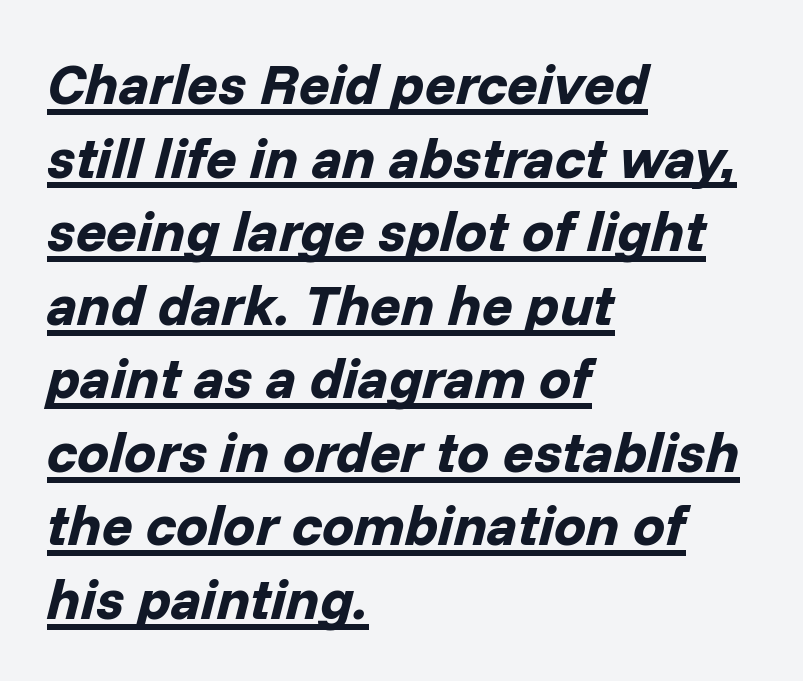
The rendering uses a moderate line-height, typical for paragraphs. Weight check: bold — yes, fully. Is the type slanted? Yes — the strokes lean at a clear angle. These lines keep a tight, regular rhythm from letter to letter. A student would call this left alignment; a typographer would say flush left, rag right.
